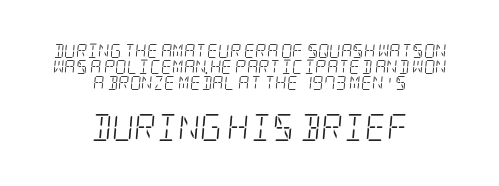
This sample uses an oblique cut, with every glyph tilted off the vertical. You get the small type first, then a jump to larger type. Anything drawn beneath the words? Only blank space. Each word holds together tightly as a unit, with standard inter-letter gaps. In CSS terms this would be text-align: center. No letter is thick-stroked: the sample isn't bold.
